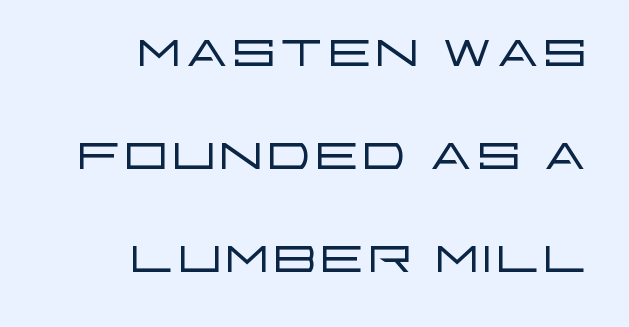
{"serif": "no", "italic": "no", "bold": "no", "weight": "light", "width": "wide", "stroke_contrast": "low", "x_height": "large", "monospaced": "no", "underline": "no", "align": "right", "line_spacing": "normal", "line_spacing_ratio": 1.45, "letter_spacing": "normal", "letter_spacing_em": 0.0, "glyph_px": 71}
